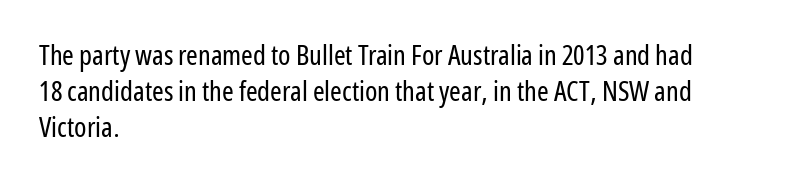
Q: Is the text bold? A: No.
Q: Is the text italic (slanted)? A: No, it is upright.
Q: Is the typeface a serif or a sans-serif typeface? A: Sans-serif.
Q: Is the text underlined? A: No.
Q: How is the paragraph aligned? A: Left-aligned.
Q: Is the spacing between letters normal or unusually wide? A: Normal.
Q: Is the spacing between lines tight, normal or loose? A: Normal.
Q: Width (condensed, normal, or wide)? A: Condensed.
Q: Stroke contrast? A: Low.
Q: x-height? A: Medium.
Q: Monospaced? A: No.
